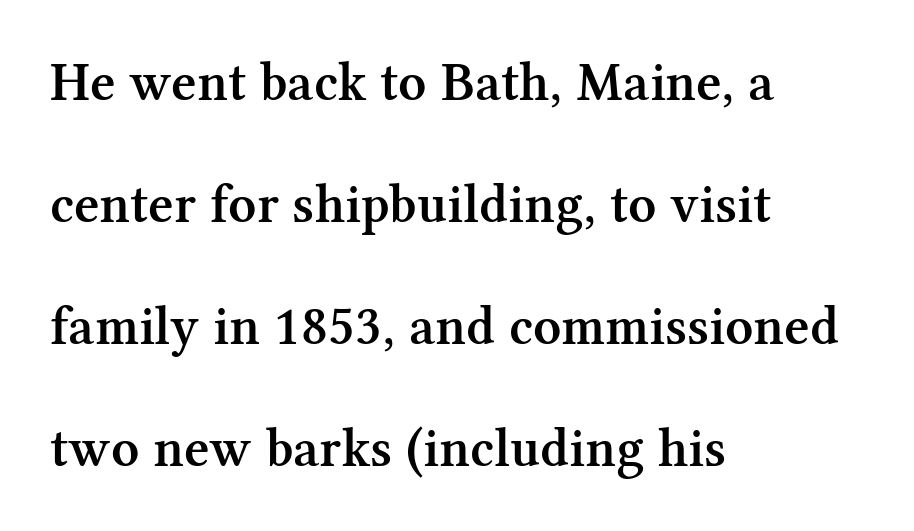
The image shows 55 px semibold serif type, upright; set left-aligned, loose line spacing (2.22x), normal letter spacing, not underlined; medium stroke contrast and a medium x-height.
